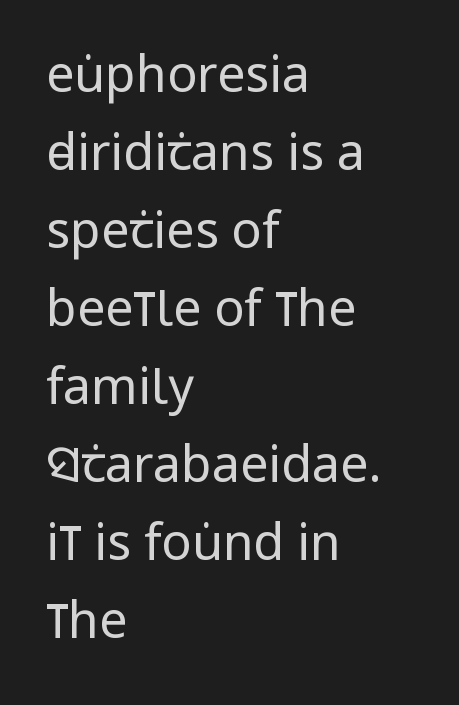
Grotesque or geometric, the face here clearly has no serifs. Ascenders rise straight up at ninety degrees. These lines stack with their left ends in a neat column. A typesetter would call this proportional, since set widths differ per character. Is the type heavy? It reads as light-to-regular instead.
